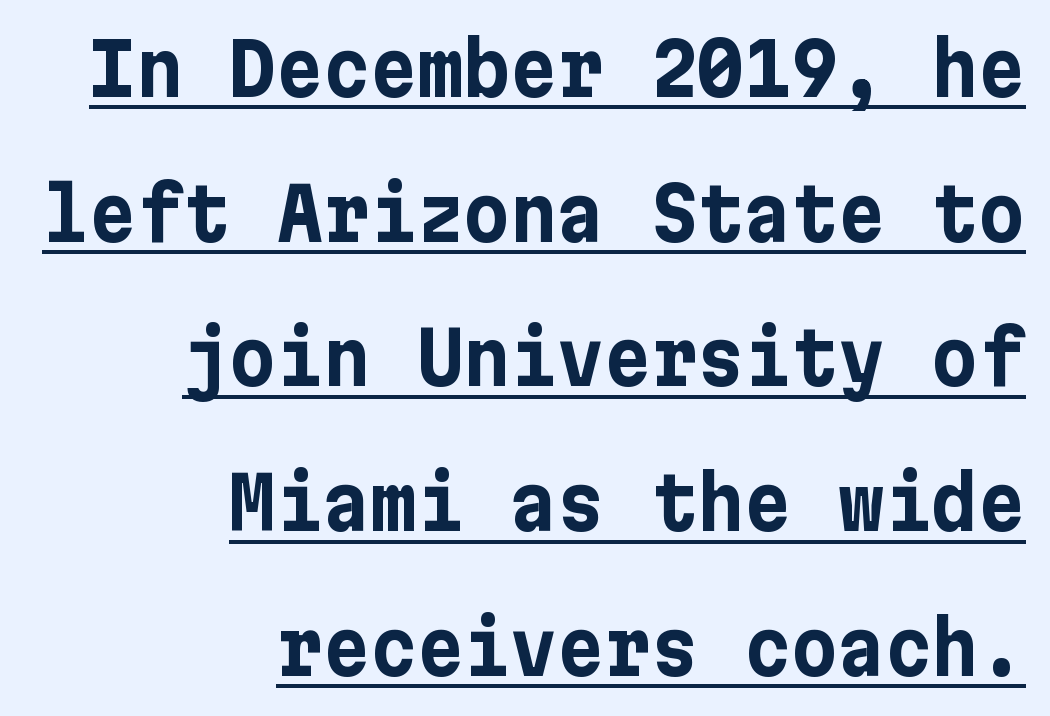
The image shows 72 px bold sans-serif type, upright; set right-aligned, loose line spacing (2.01x), normal letter spacing, underlined; low stroke contrast and a medium x-height.
